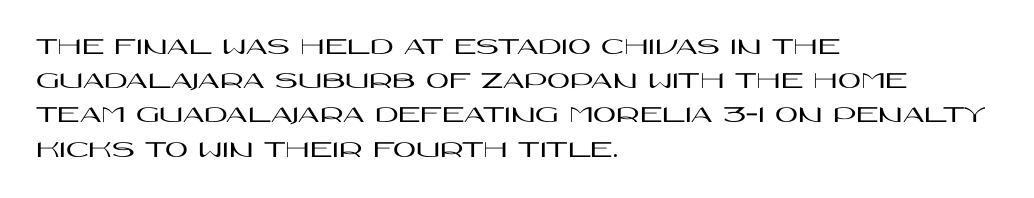
Q: Is the text italic (slanted)? A: No, it is upright.
Q: Is the text underlined? A: No.
Q: How is the paragraph aligned? A: Left-aligned.
Q: Is the spacing between letters normal or unusually wide? A: Normal.
Q: Is the spacing between lines tight, normal or loose? A: Normal.
